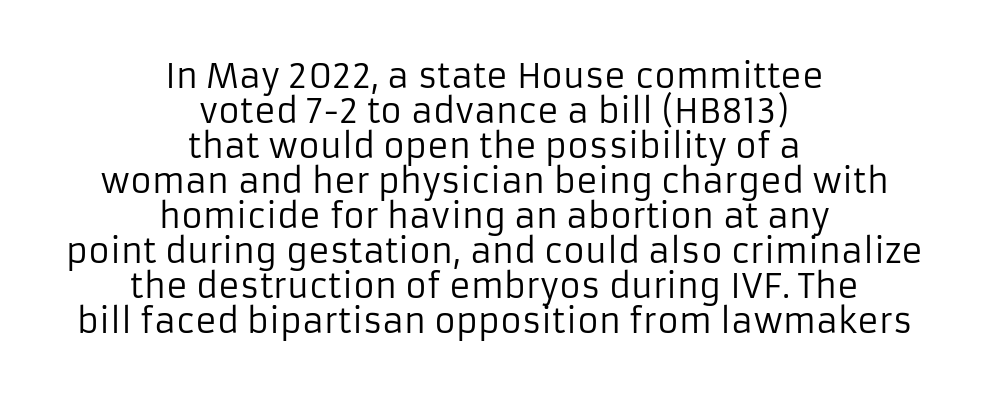
Q: Is the text bold? A: No.
Q: Is the text italic (slanted)? A: No, it is upright.
Q: Is the typeface a serif or a sans-serif typeface? A: Sans-serif.
Q: Is the text underlined? A: No.
Q: How is the paragraph aligned? A: Centered.
Q: Is the spacing between letters normal or unusually wide? A: Normal.
Q: Is the spacing between lines tight, normal or loose? A: Tight.
Q: Width (condensed, normal, or wide)? A: Normal.
Q: Stroke contrast? A: Low.
Q: x-height? A: Medium.
Q: Monospaced? A: No.
